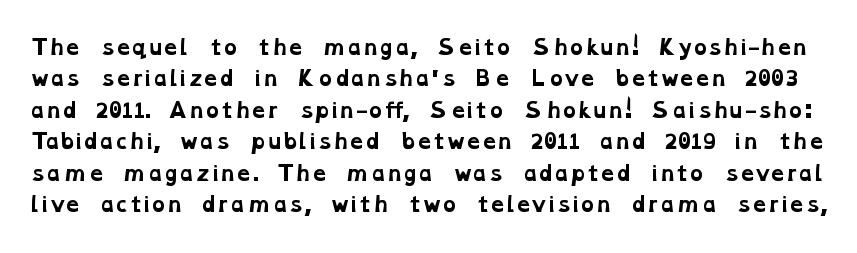
Q: Is the text bold? A: Yes.
Q: Is the text underlined? A: No.
Q: Is the spacing between letters normal or unusually wide? A: Normal.
Q: Is the spacing between lines tight, normal or loose? A: Normal.
